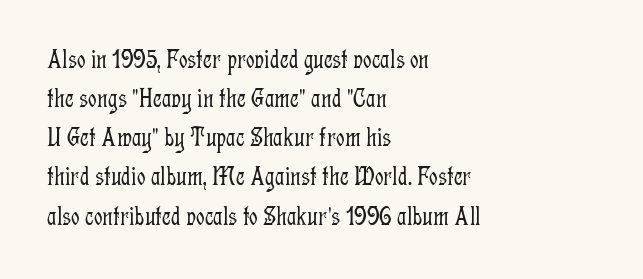
{"italic": "no", "bold": "no", "underline": "no", "align": "left", "line_spacing": "normal", "line_spacing_ratio": 1.45, "letter_spacing": "normal", "letter_spacing_em": 0.0, "glyph_px": 27}
